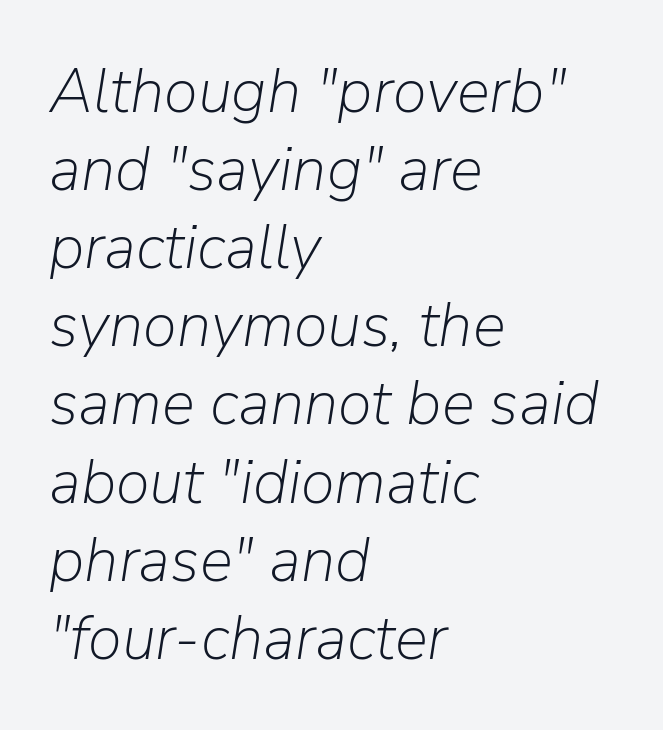
Q: Is the text bold? A: No.
Q: Is the text italic (slanted)? A: Yes, it leans right by about 9 degrees.
Q: Is the text underlined? A: No.
Q: How is the paragraph aligned? A: Left-aligned.
Q: Is the spacing between letters normal or unusually wide? A: Normal.
Q: Is the spacing between lines tight, normal or loose? A: Normal.
Q: Width (condensed, normal, or wide)? A: Normal.
Q: Stroke contrast? A: Low.
Q: x-height? A: Medium.
Q: Monospaced? A: No.
